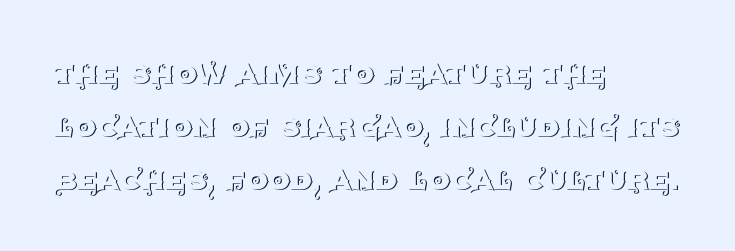
In CSS terms this would be text-align: left. You could not count columns in this text — the font is proportionally spaced. Every stem runs plumb, perpendicular to the baseline. The line texture is even and compact thanks to regular tracking.
